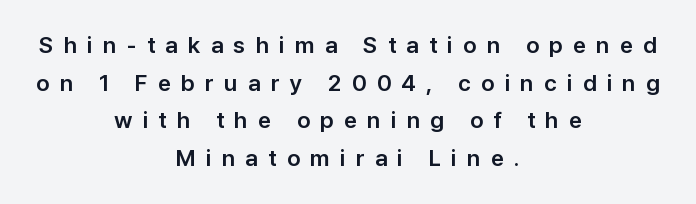
The image shows 23 px text type, upright; set centered, normal line spacing (1.64x), unusually wide letter spacing (+0.44 em), not underlined.
